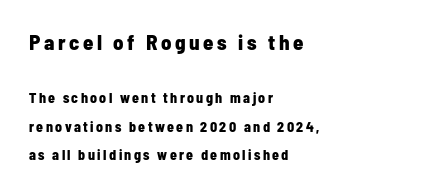
The image shows 21 px bold type, upright; set left-aligned, loose line spacing (2.05x), not underlined; the first (top) block is 1.5x larger.
